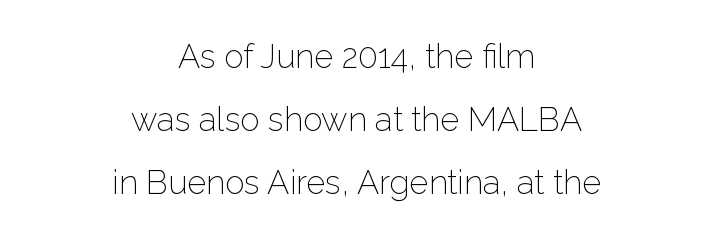
{"serif": "no", "italic": "no", "bold": "no", "weight": "light", "width": "normal", "stroke_contrast": "low", "x_height": "medium", "monospaced": "no", "underline": "no", "align": "center", "line_spacing": "loose", "line_spacing_ratio": 1.91, "letter_spacing": "normal", "letter_spacing_em": 0.0, "glyph_px": 33}
